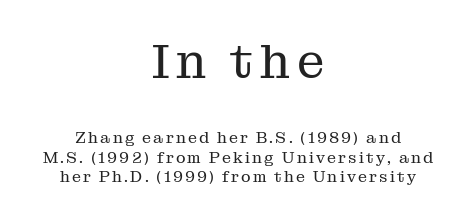
In terms of posture, this sample is upright. I'd call this a serif setting — the letters wear small feet. The text block is weighted toward neither margin, spreading evenly from the middle. Of the two passages, the one on top uses the larger point size. Spacing verdict: proportional, widths tailored to each character. The passage shown is not bold in any degree.
